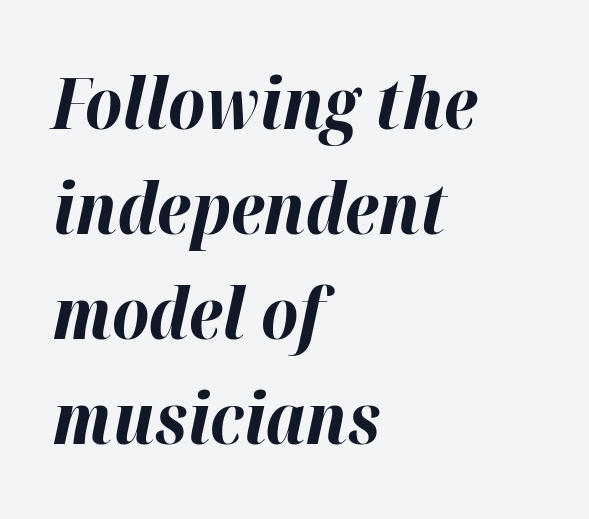
{"italic": "yes", "lean": "right", "slant_degrees": 12, "bold": "yes", "weight": "bold", "width": "normal", "stroke_contrast": "high", "x_height": "medium", "monospaced": "no", "underline": "no", "align": "left", "line_spacing": "normal", "line_spacing_ratio": 1.46, "letter_spacing": "normal", "letter_spacing_em": 0.0, "glyph_px": 72}
